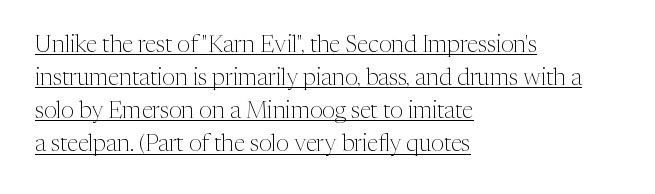
{"italic": "no", "bold": "no", "underline": "yes", "align": "left", "line_spacing": "normal", "line_spacing_ratio": 1.44, "letter_spacing": "normal", "letter_spacing_em": 0.0, "glyph_px": 23}
